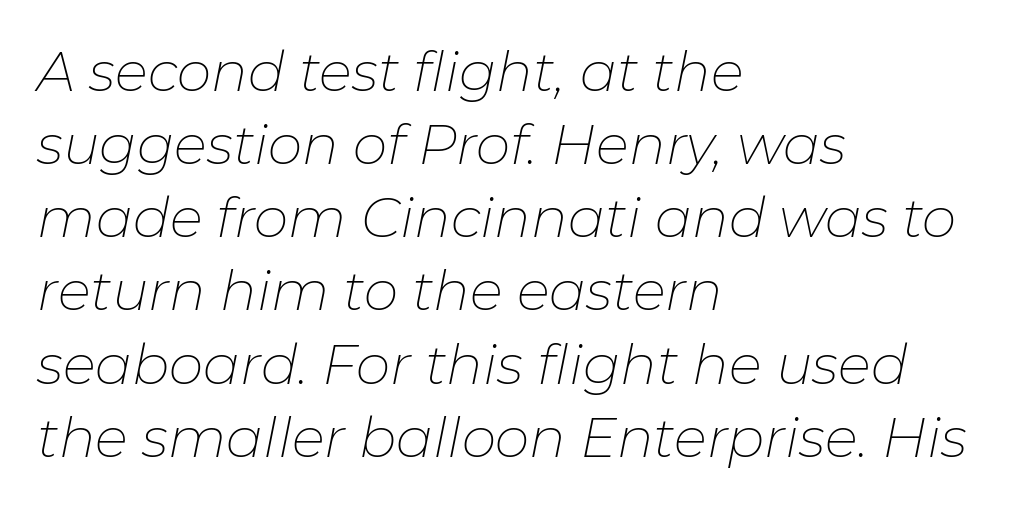
{"italic": "yes", "lean": "right", "slant_degrees": 11, "bold": "no", "weight": "thin", "width": "normal", "stroke_contrast": "low", "x_height": "medium", "monospaced": "no", "underline": "no", "align": "left", "line_spacing": "normal", "line_spacing_ratio": 1.33, "letter_spacing": "normal", "letter_spacing_em": 0.0, "glyph_px": 55}
